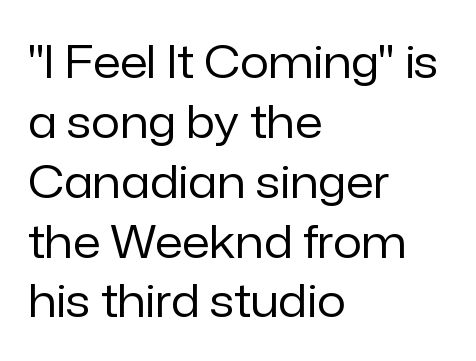
The image shows 45 px regular-weight sans-serif type, upright; set left-aligned, normal line spacing (1.33x), normal letter spacing, not underlined; low stroke contrast and a medium x-height.
